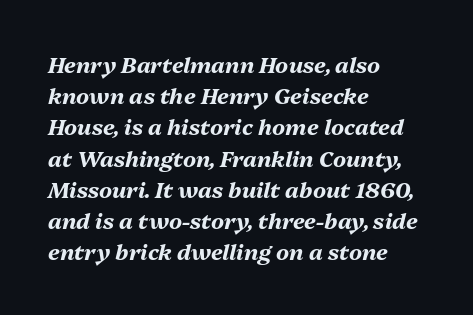
{"italic": "yes", "lean": "right", "slant_degrees": 13, "bold": "yes", "underline": "no", "align": "left", "line_spacing": "normal", "line_spacing_ratio": 1.42, "letter_spacing": "normal", "letter_spacing_em": 0.0, "glyph_px": 22}
